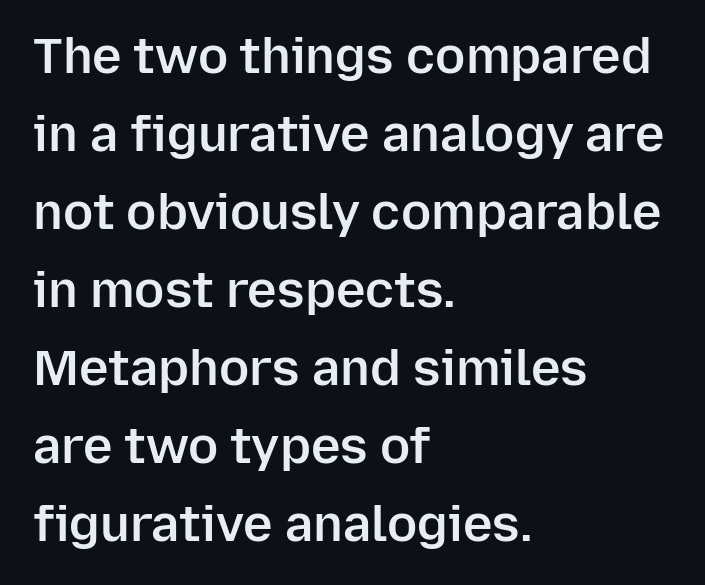
The leading is moderate, giving the passage an even texture. The rendering keeps characters at their native spacing. The rendering shows plain stroke endings on the letterforms — a sans-serif design. Bare-footed words on every line.
